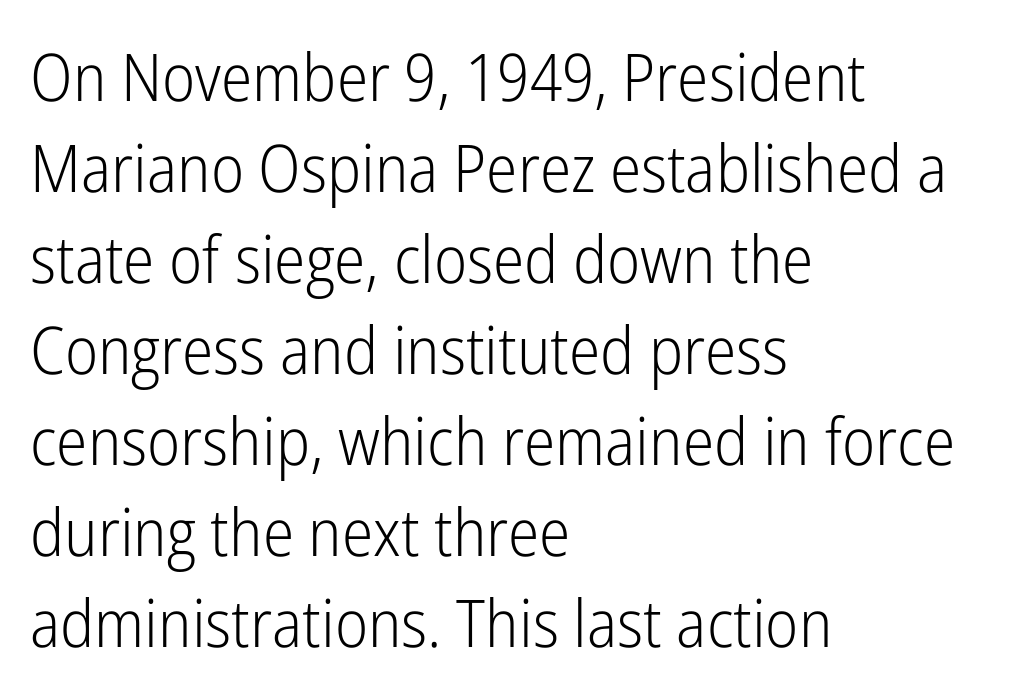
Q: Is the text bold? A: No.
Q: Is the text italic (slanted)? A: No, it is upright.
Q: Is the typeface a serif or a sans-serif typeface? A: Sans-serif.
Q: Is the text underlined? A: No.
Q: How is the paragraph aligned? A: Left-aligned.
Q: Is the spacing between letters normal or unusually wide? A: Normal.
Q: Is the spacing between lines tight, normal or loose? A: Normal.
Q: Width (condensed, normal, or wide)? A: Condensed.
Q: Stroke contrast? A: Low.
Q: x-height? A: Medium.
Q: Monospaced? A: No.
